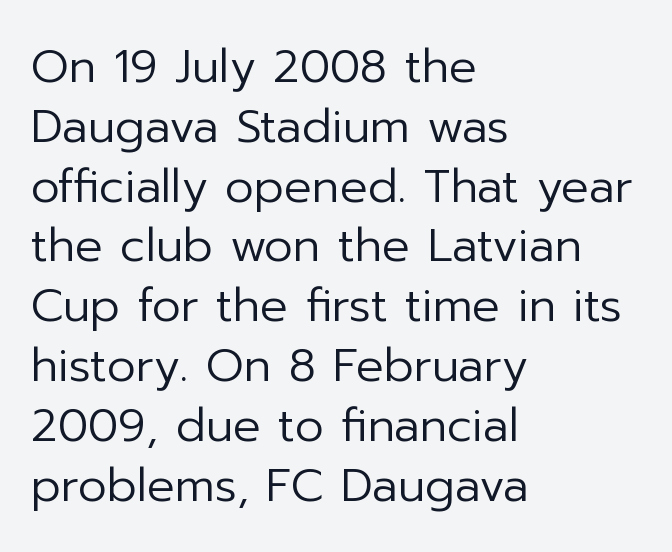
{"serif": "no", "italic": "no", "bold": "no", "weight": "regular", "width": "normal", "stroke_contrast": "low", "x_height": "medium", "monospaced": "no", "underline": "no", "align": "left", "line_spacing": "normal", "line_spacing_ratio": 1.3, "letter_spacing": "normal", "letter_spacing_em": 0.0, "glyph_px": 46}
